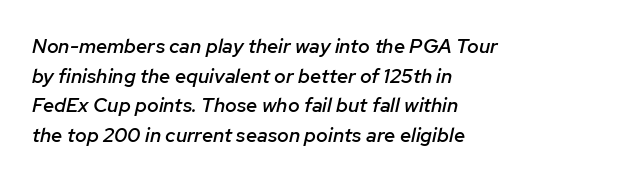
Q: Is the text bold? A: Semi-bold.
Q: Is the text italic (slanted)? A: Yes, it leans right by about 12 degrees.
Q: Is the text underlined? A: No.
Q: How is the paragraph aligned? A: Left-aligned.
Q: Is the spacing between letters normal or unusually wide? A: Normal.
Q: Is the spacing between lines tight, normal or loose? A: Normal.
